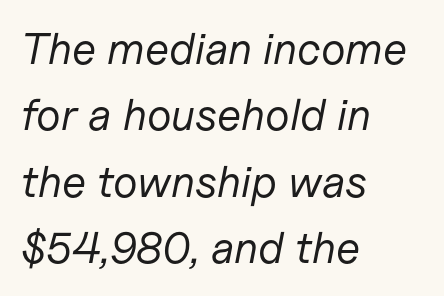
Q: Is the text bold? A: No.
Q: Is the text italic (slanted)? A: Yes, it leans right by about 11 degrees.
Q: Is the text underlined? A: No.
Q: How is the paragraph aligned? A: Left-aligned.
Q: Is the spacing between letters normal or unusually wide? A: Normal.
Q: Is the spacing between lines tight, normal or loose? A: Normal.
Q: Width (condensed, normal, or wide)? A: Normal.
Q: Stroke contrast? A: Low.
Q: x-height? A: Medium.
Q: Monospaced? A: No.
